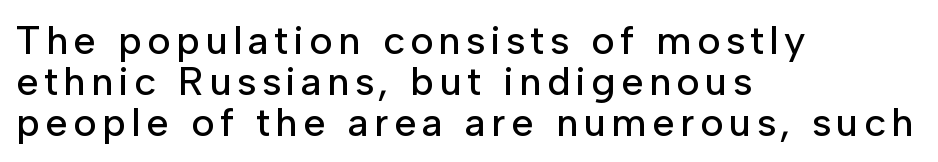
{"serif": "no", "italic": "no", "width": "normal", "stroke_contrast": "low", "x_height": "medium", "monospaced": "no", "underline": "no", "align": "left", "line_spacing": "tight", "line_spacing_ratio": 1.02, "glyph_px": 40}
